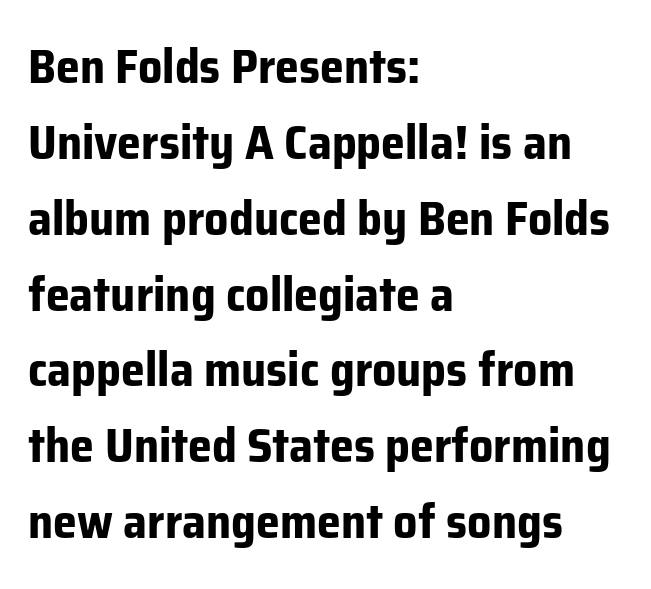
Q: Is the text bold? A: Yes.
Q: Is the text italic (slanted)? A: No, it is upright.
Q: Is the typeface a serif or a sans-serif typeface? A: Sans-serif.
Q: Is the text underlined? A: No.
Q: How is the paragraph aligned? A: Left-aligned.
Q: Is the spacing between letters normal or unusually wide? A: Normal.
Q: Is the spacing between lines tight, normal or loose? A: Normal.
Q: Width (condensed, normal, or wide)? A: Normal.
Q: Stroke contrast? A: Low.
Q: x-height? A: Medium.
Q: Monospaced? A: No.
